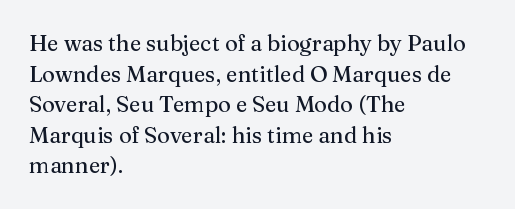
{"italic": "no", "underline": "no", "align": "left", "line_spacing": "normal", "line_spacing_ratio": 1.39, "letter_spacing": "normal", "letter_spacing_em": 0.0, "glyph_px": 22}
